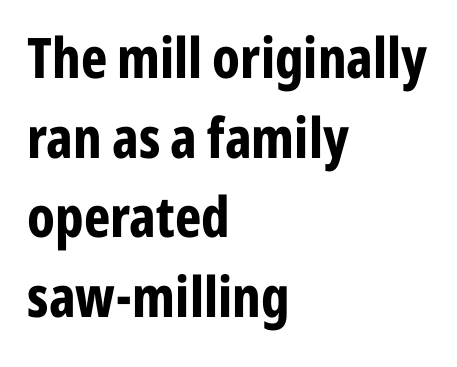
Q: Is the text bold? A: Yes.
Q: Is the text italic (slanted)? A: No, it is upright.
Q: Is the typeface a serif or a sans-serif typeface? A: Sans-serif.
Q: Is the text underlined? A: No.
Q: How is the paragraph aligned? A: Left-aligned.
Q: Is the spacing between letters normal or unusually wide? A: Normal.
Q: Is the spacing between lines tight, normal or loose? A: Normal.
Q: Width (condensed, normal, or wide)? A: Condensed.
Q: Stroke contrast? A: Low.
Q: x-height? A: Medium.
Q: Monospaced? A: No.
